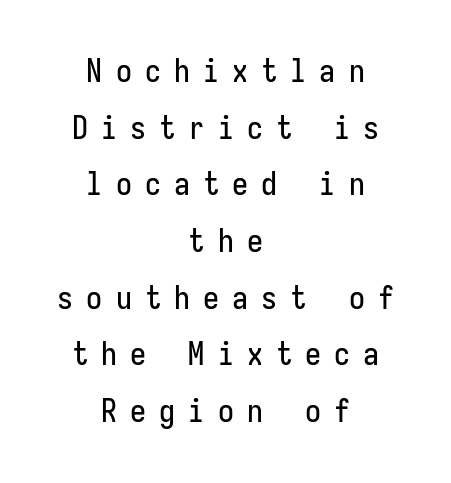
The letters march in equal steps, a hallmark of fixed-pitch type. Centered paragraph, ragged on both sides. The glyphs in this specimen are sans serif. The gap between lines stays unmarked.
